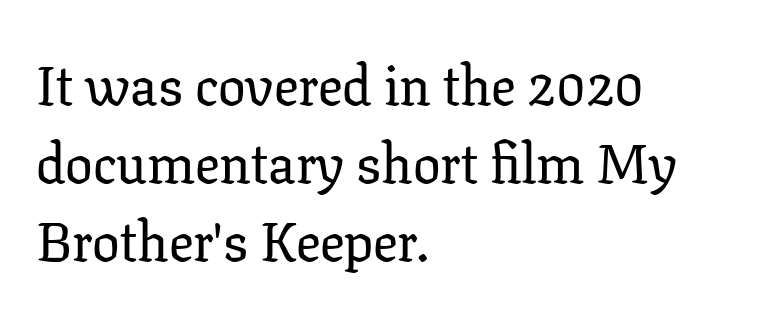
There is no visible air inserted between adjacent glyphs. Typographically, this falls in the serif category. Nope, not italic — everything's standing straight. If you drew a ruler down the left edge, every line would touch it. Honestly, the row spacing looks completely unremarkable.
